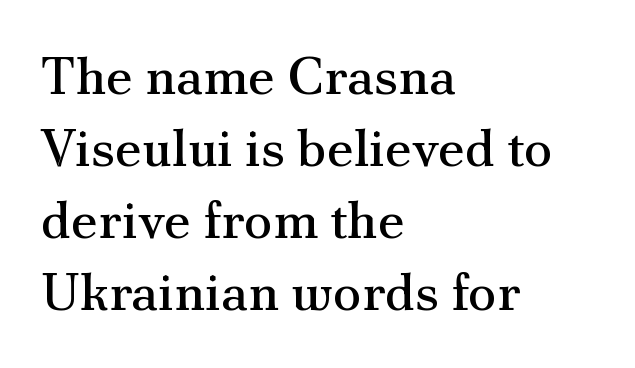
{"serif": "yes", "italic": "no", "bold": "no", "weight": "regular", "width": "normal", "stroke_contrast": "medium", "x_height": "small", "monospaced": "no", "underline": "no", "align": "left", "line_spacing": "normal", "line_spacing_ratio": 1.36, "letter_spacing": "normal", "letter_spacing_em": 0.0, "glyph_px": 53}
